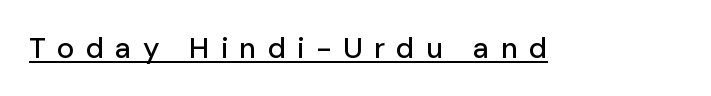
The image shows 29 px sans-serif type, upright; set unusually wide letter spacing (+0.39 em), underlined; low stroke contrast and a medium x-height.
